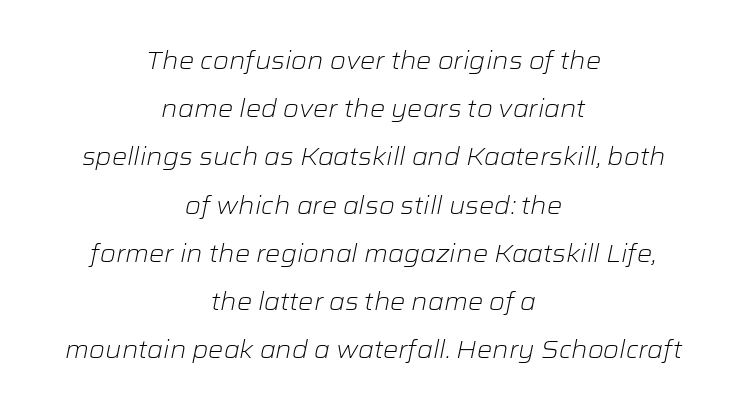
Q: Is the text bold? A: No.
Q: Is the text italic (slanted)? A: Yes, it leans right by about 12 degrees.
Q: Is the text underlined? A: No.
Q: How is the paragraph aligned? A: Centered.
Q: Is the spacing between letters normal or unusually wide? A: Normal.
Q: Is the spacing between lines tight, normal or loose? A: Loose.
